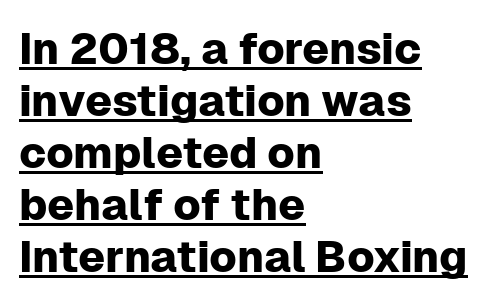
The characters display no serif detailing; their extremities are plain. Line beginnings align vertically; line endings do not. Quick note: underline on. Characters follow at the spacing the type designer built in. The letters advance in unequal steps, a hallmark of proportional type. Does the lettering tilt? It doesn't — this is upright.
